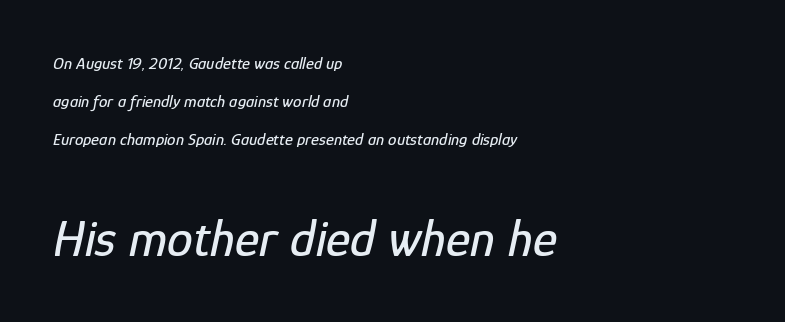
The image shows 52 px condensed type, italic (leaning right); set left-aligned, loose line spacing (2.25x), normal letter spacing, not underlined; the second (bottom) block is 3.06x larger; low stroke contrast and a medium x-height.
